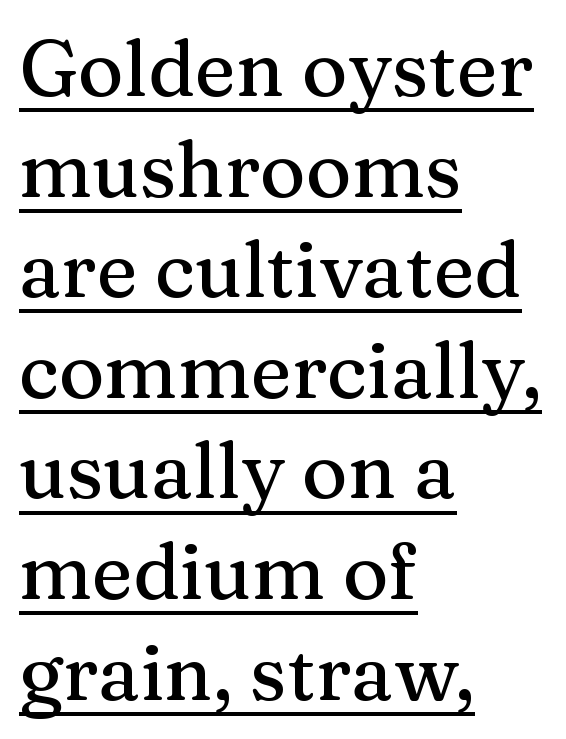
Q: Is the text italic (slanted)? A: No, it is upright.
Q: Is the typeface a serif or a sans-serif typeface? A: Serif.
Q: Is the text underlined? A: Yes.
Q: How is the paragraph aligned? A: Left-aligned.
Q: Is the spacing between letters normal or unusually wide? A: Normal.
Q: Is the spacing between lines tight, normal or loose? A: Normal.
Q: Width (condensed, normal, or wide)? A: Normal.
Q: Stroke contrast? A: Medium.
Q: x-height? A: Medium.
Q: Monospaced? A: No.
